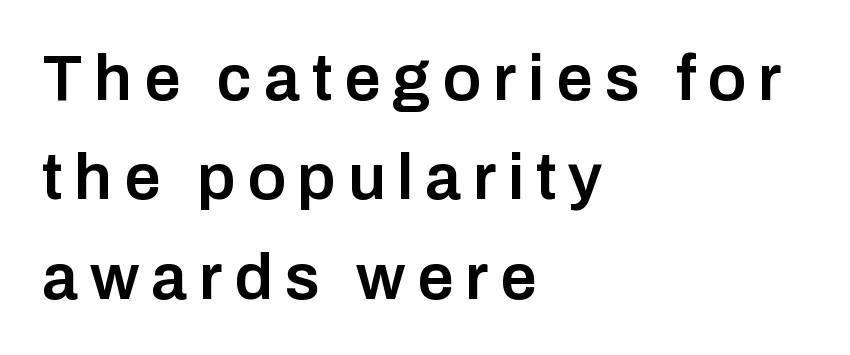
{"serif": "no", "italic": "no", "bold": "semi", "weight": "semibold", "width": "normal", "stroke_contrast": "low", "x_height": "medium", "monospaced": "no", "underline": "no", "align": "left", "line_spacing": "normal", "line_spacing_ratio": 1.53, "glyph_px": 65}
